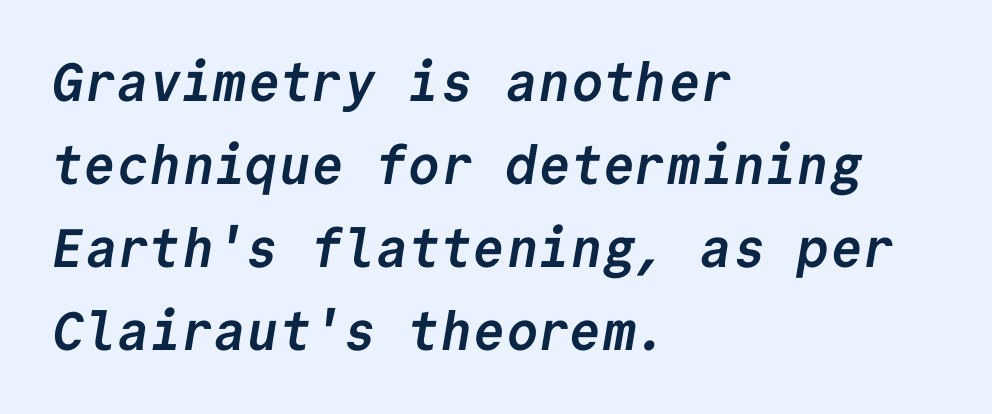
Line beginnings align vertically; line endings do not. Regarding serifs, this sample does without them. The space between consecutive lines is moderate. Each word holds together tightly as a unit, with standard inter-letter gaps. Do the characters align in a grid? Yes, the font is monospaced.
